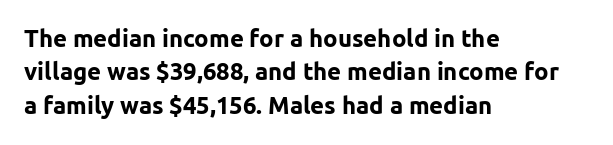
The image shows 24 px bold type, upright; set left-aligned, normal line spacing (1.39x), normal letter spacing, not underlined.
